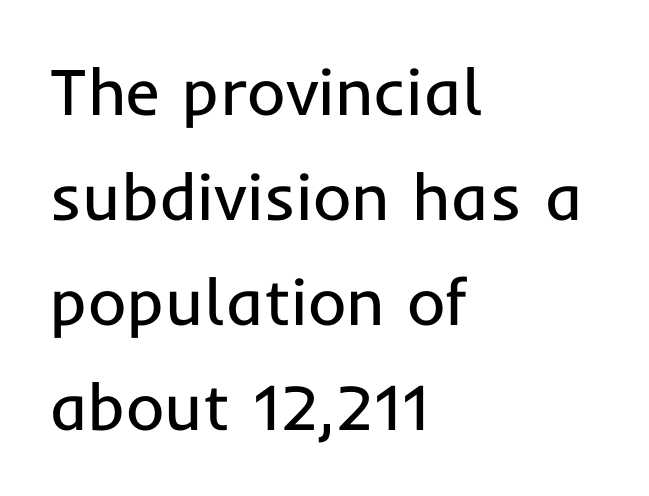
{"serif": "no", "italic": "no", "bold": "no", "weight": "regular", "width": "normal", "stroke_contrast": "low", "x_height": "medium", "monospaced": "no", "underline": "no", "align": "left", "line_spacing": "normal", "line_spacing_ratio": 1.59, "letter_spacing": "normal", "letter_spacing_em": 0.0, "glyph_px": 66}
